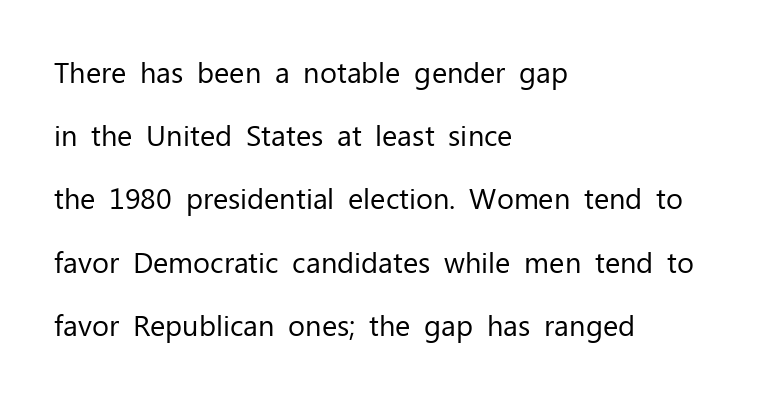
The image shows 29 px regular-weight sans-serif type, upright; set left-aligned, loose line spacing (2.18x), normal letter spacing, not underlined; low stroke contrast and a medium x-height.
